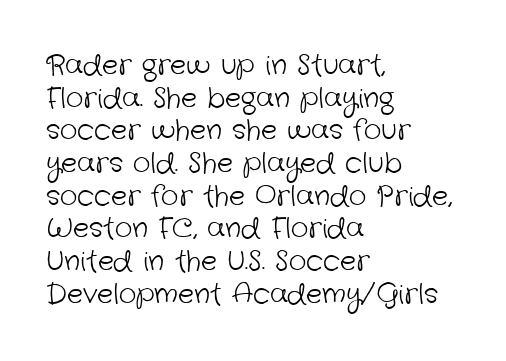
The image shows 27 px text type; set left-aligned, line spacing 1.21x, normal letter spacing, not underlined.
